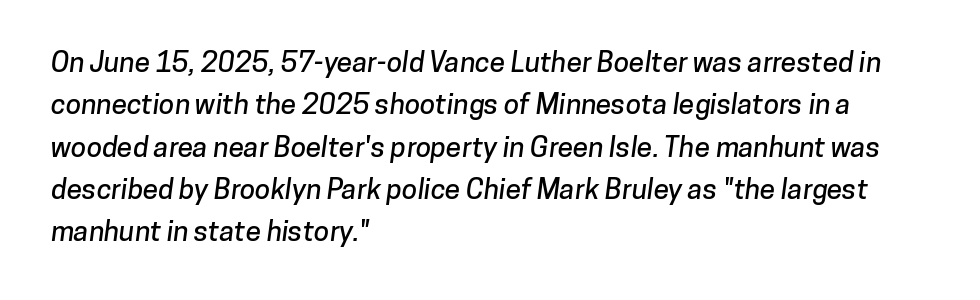
Q: Is the typeface a serif or a sans-serif typeface? A: Sans-serif.
Q: Is the text underlined? A: No.
Q: How is the paragraph aligned? A: Left-aligned.
Q: Is the spacing between letters normal or unusually wide? A: Normal.
Q: Is the spacing between lines tight, normal or loose? A: Normal.
Q: Width (condensed, normal, or wide)? A: Normal.
Q: Stroke contrast? A: Low.
Q: x-height? A: Medium.
Q: Monospaced? A: No.
